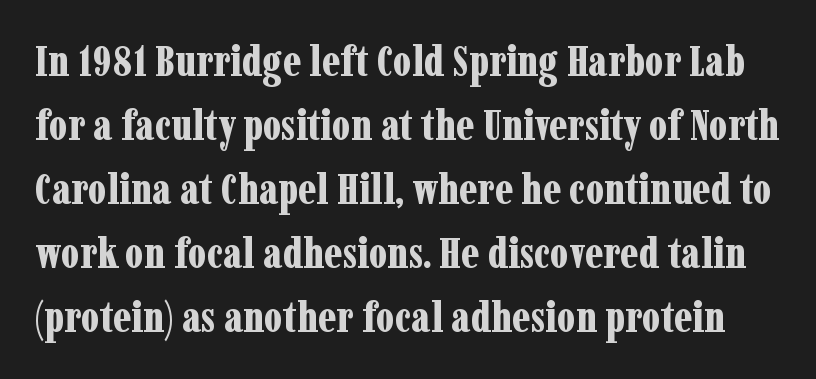
Q: Is the text bold? A: Yes.
Q: Is the text italic (slanted)? A: No, it is upright.
Q: Is the typeface a serif or a sans-serif typeface? A: Serif.
Q: Is the text underlined? A: No.
Q: Is the spacing between letters normal or unusually wide? A: Normal.
Q: Is the spacing between lines tight, normal or loose? A: Normal.
Q: Width (condensed, normal, or wide)? A: Condensed.
Q: Stroke contrast? A: Low.
Q: x-height? A: Medium.
Q: Monospaced? A: No.
